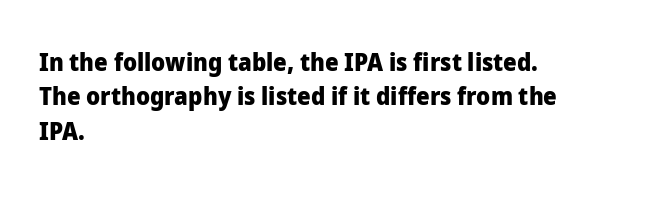
{"italic": "no", "bold": "yes", "underline": "no", "align": "left", "line_spacing": "normal", "line_spacing_ratio": 1.43, "letter_spacing": "normal", "letter_spacing_em": 0.0, "glyph_px": 24}
